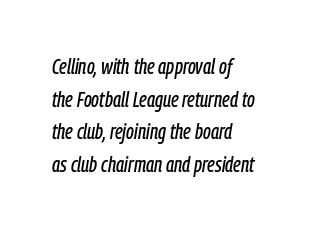
Successive baselines arrive at the customary interval. An italicized treatment has been applied to the whole sample. Anything drawn beneath the words? Only blank space. Spacing between characters is what you'd get straight out of the box. The typesetter chose a ragged-right arrangement here.
